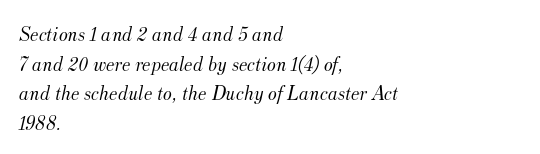
Q: Is the text bold? A: No.
Q: Is the text italic (slanted)? A: Yes, it leans right by about 12 degrees.
Q: Is the text underlined? A: No.
Q: How is the paragraph aligned? A: Left-aligned.
Q: Is the spacing between letters normal or unusually wide? A: Normal.
Q: Is the spacing between lines tight, normal or loose? A: Normal.
